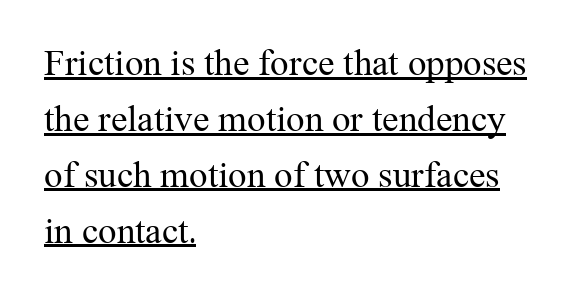
Is this a fixed-width face? No — the glyphs have proportional, varying widths. Letters have the restrained weight of plain body copy at most. Vertical spacing — default. The ragged edge is on the right, which tells us the setting is flush left. The passage shown has conventional tracking throughout.
